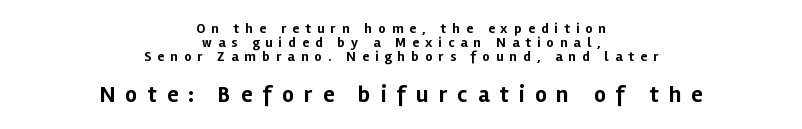
{"italic": "no", "bold": "yes", "underline": "no", "align": "center", "line_spacing": "tight", "line_spacing_ratio": 0.99, "letter_spacing": "wide", "letter_spacing_em": 0.44, "larger_block": "second", "size_ratio": 1.64, "glyph_px": 23}
